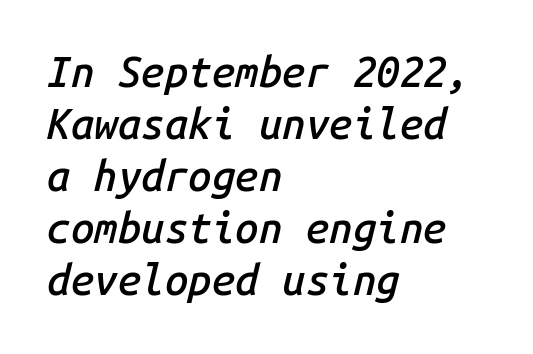
You could count columns in this text — the font is strictly monospaced. Stroke thickness is moderately raised; the sample reads as semibold. Is the type slanted? Yes — the strokes lean at a clear angle. The letterforms sit shoulder to shoulder at normal distance.
